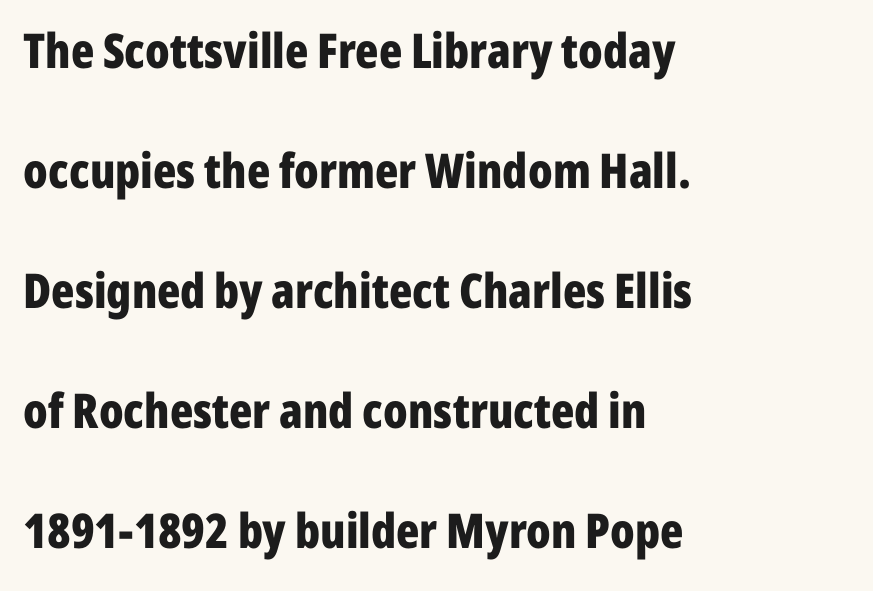
The image shows 48 px bold, condensed sans-serif type, upright; set left-aligned, loose line spacing (2.5x), normal letter spacing, not underlined; low stroke contrast and a medium x-height.
